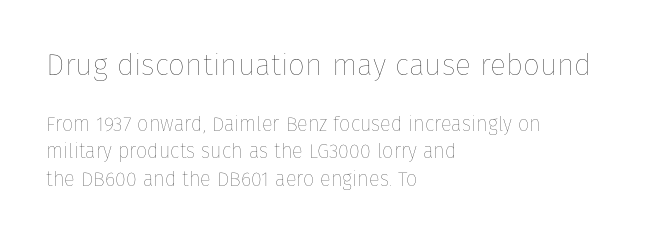
Q: Is the text bold? A: No.
Q: Is the text italic (slanted)? A: No, it is upright.
Q: Is the text underlined? A: No.
Q: How is the paragraph aligned? A: Left-aligned.
Q: Is the spacing between letters normal or unusually wide? A: Normal.
Q: Is the spacing between lines tight, normal or loose? A: Normal.
Q: Which block of text is set in a larger size, the first (top) or the second (bottom)? A: The first (top) one.
Q: Width (condensed, normal, or wide)? A: Normal.
Q: Stroke contrast? A: Low.
Q: x-height? A: Medium.
Q: Monospaced? A: No.
